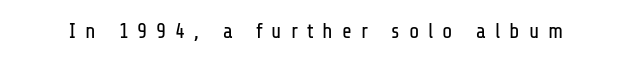
Inter-character spacing is expanded well beyond the font's built-in metrics. The passage shown is not underscored anywhere. The passage shown is not bold in any degree. This is roman type, the default non-slanted kind.
